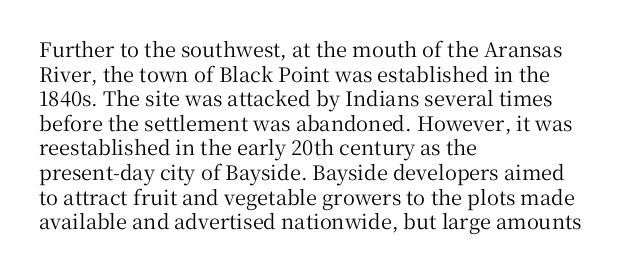
{"italic": "no", "underline": "no", "align": "left", "line_spacing_ratio": 1.23, "letter_spacing": "normal", "letter_spacing_em": 0.0, "glyph_px": 20}
